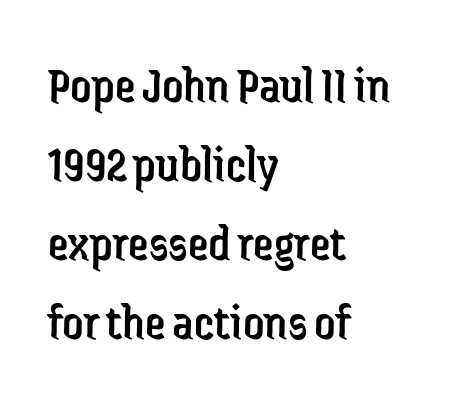
Q: Is the text bold? A: No.
Q: Is the text italic (slanted)? A: No, it is upright.
Q: Is the typeface a serif or a sans-serif typeface? A: Sans-serif.
Q: Is the text underlined? A: No.
Q: How is the paragraph aligned? A: Left-aligned.
Q: Is the spacing between letters normal or unusually wide? A: Normal.
Q: Is the spacing between lines tight, normal or loose? A: Normal.
Q: Width (condensed, normal, or wide)? A: Condensed.
Q: Stroke contrast? A: Low.
Q: x-height? A: Medium.
Q: Monospaced? A: No.
